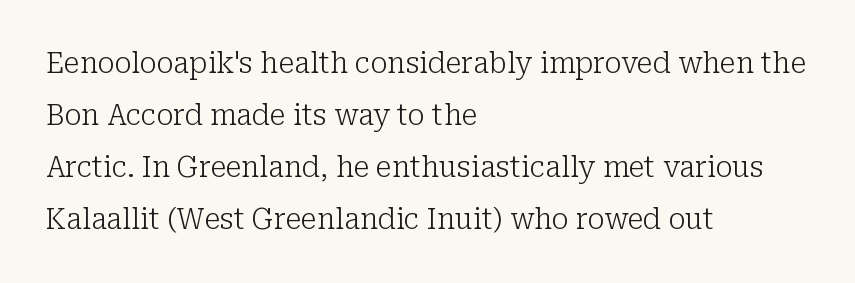
Q: Is the text bold? A: No.
Q: Is the text italic (slanted)? A: No, it is upright.
Q: Is the typeface a serif or a sans-serif typeface? A: Serif.
Q: Is the text underlined? A: No.
Q: How is the paragraph aligned? A: Left-aligned.
Q: Is the spacing between letters normal or unusually wide? A: Normal.
Q: Width (condensed, normal, or wide)? A: Normal.
Q: Stroke contrast? A: Low.
Q: x-height? A: Medium.
Q: Monospaced? A: No.
